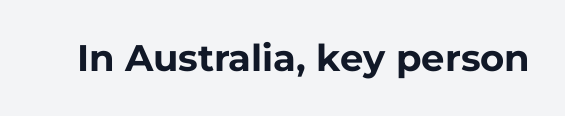
The image shows 37 px bold sans-serif type, upright; set normal letter spacing, not underlined; low stroke contrast and a medium x-height.
